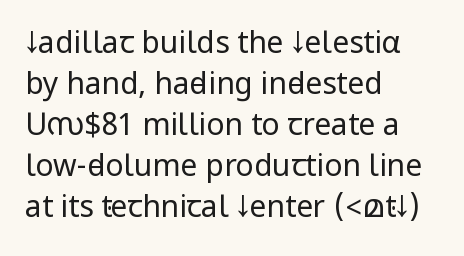
{"serif": "no", "italic": "no", "bold": "no", "weight": "regular", "width": "condensed", "stroke_contrast": "low", "underline": "no", "align": "left", "line_spacing": "normal", "line_spacing_ratio": 1.37, "letter_spacing": "normal", "letter_spacing_em": 0.0, "glyph_px": 30}
